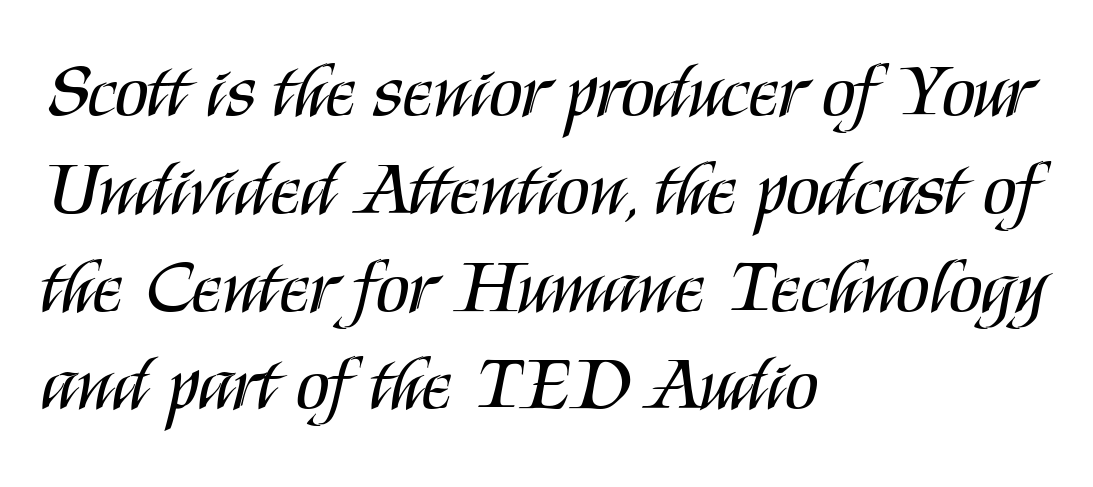
The image shows 77 px regular-weight, condensed sans-serif type; set left-aligned, normal line spacing (1.27x), normal letter spacing, not underlined; medium stroke contrast and a large x-height.
